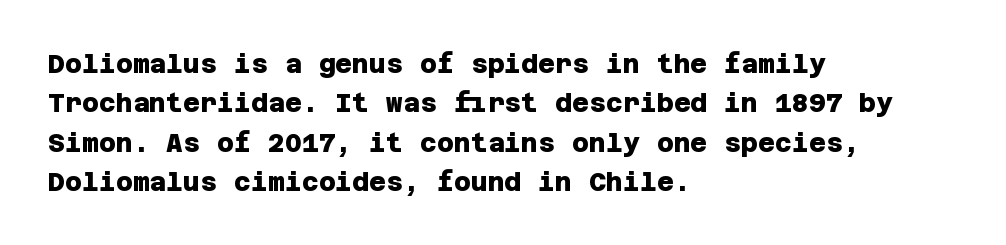
The image shows 26 px bold type; set left-aligned, normal line spacing (1.51x), normal letter spacing, not underlined.
